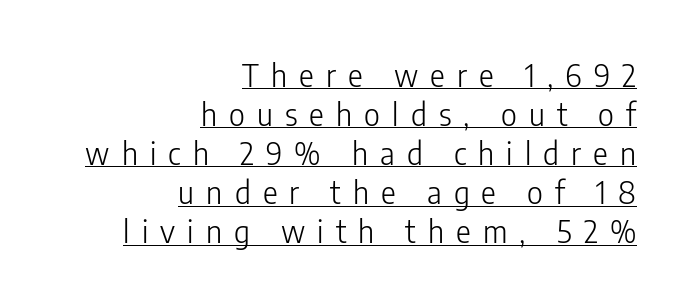
{"serif": "no", "italic": "no", "bold": "no", "weight": "light", "width": "condensed", "stroke_contrast": "low", "x_height": "medium", "monospaced": "no", "underline": "yes", "align": "right", "line_spacing": "normal", "line_spacing_ratio": 1.26, "letter_spacing": "wide", "letter_spacing_em": 0.39, "glyph_px": 31}
